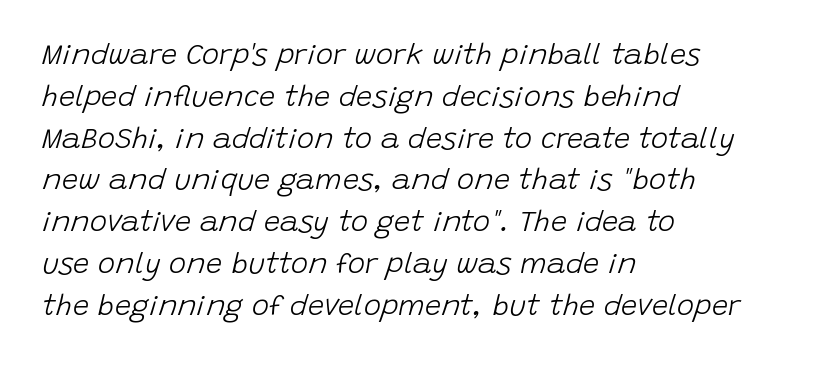
The text block is weighted toward the left margin, trailing off unevenly rightward. Slant detected: the letters are inclined. The font sits on the lighter half of the weight spectrum, regular included. Vertical spacing — default. Spacing between characters is what you'd get straight out of the box.
